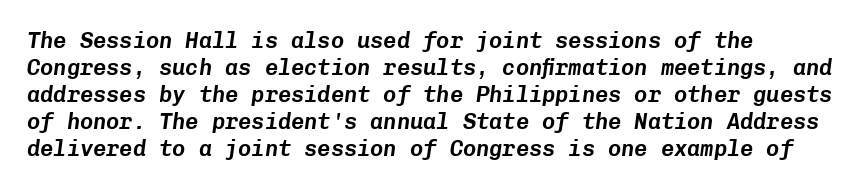
The image shows 22 px text type, italic (leaning right); set left-aligned, line spacing 1.23x, normal letter spacing, not underlined.
